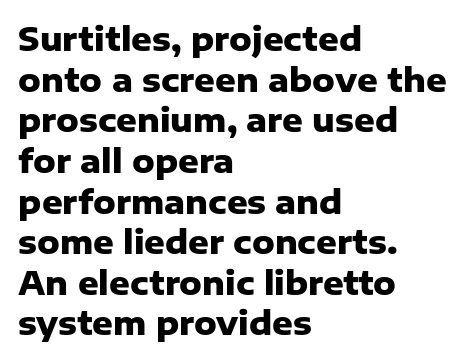
Q: Is the text bold? A: Yes.
Q: Is the text italic (slanted)? A: No, it is upright.
Q: Is the typeface a serif or a sans-serif typeface? A: Sans-serif.
Q: Is the text underlined? A: No.
Q: How is the paragraph aligned? A: Left-aligned.
Q: Is the spacing between letters normal or unusually wide? A: Normal.
Q: Is the spacing between lines tight, normal or loose? A: Normal.
Q: Width (condensed, normal, or wide)? A: Normal.
Q: Stroke contrast? A: Low.
Q: x-height? A: Medium.
Q: Monospaced? A: No.
